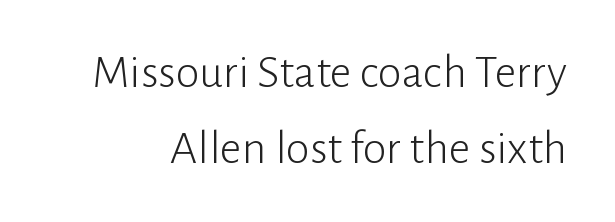
The image shows 48 px light sans-serif type, upright; set normal line spacing (1.59x), normal letter spacing, not underlined; low stroke contrast and a medium x-height.
